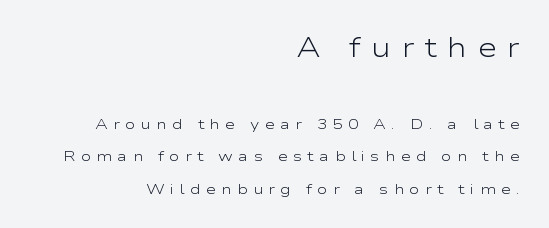
Q: Is the text bold? A: No.
Q: Is the text italic (slanted)? A: No, it is upright.
Q: Is the text underlined? A: No.
Q: How is the paragraph aligned? A: Right-aligned.
Q: Is the spacing between letters normal or unusually wide? A: Unusually wide.
Q: Is the spacing between lines tight, normal or loose? A: Loose.
Q: Which block of text is set in a larger size, the first (top) or the second (bottom)? A: The first (top) one.
